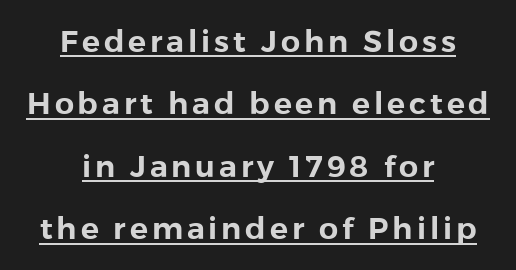
Nope, no serifs anywhere on these letters. One-word summary of the alignment: center. Somebody hit Ctrl+U on this one — the words are underlined. It's the straight-up-and-down kind of type.
